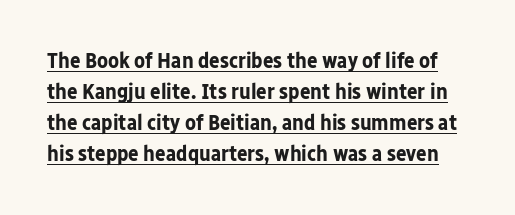
Q: Is the text bold? A: Yes.
Q: Is the text italic (slanted)? A: No, it is upright.
Q: Is the text underlined? A: Yes.
Q: Is the spacing between letters normal or unusually wide? A: Normal.
Q: Is the spacing between lines tight, normal or loose? A: Normal.
